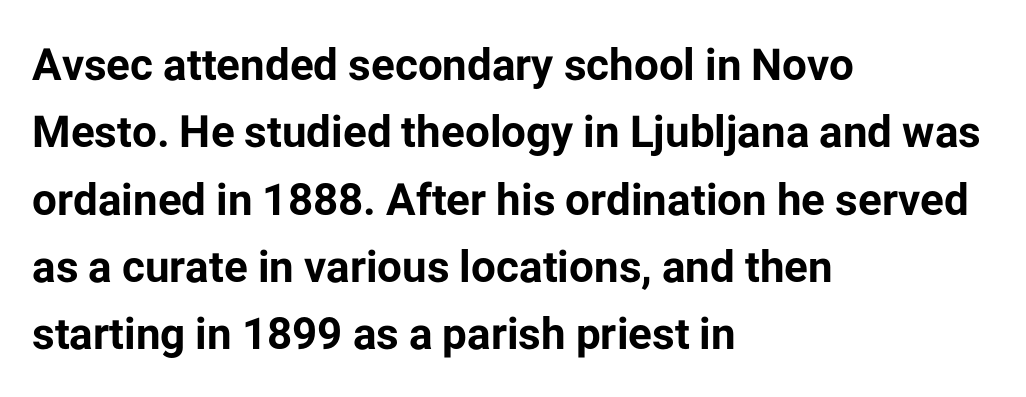
The image shows 44 px bold sans-serif type, upright; set left-aligned, normal line spacing (1.53x), normal letter spacing, not underlined; low stroke contrast and a medium x-height.
